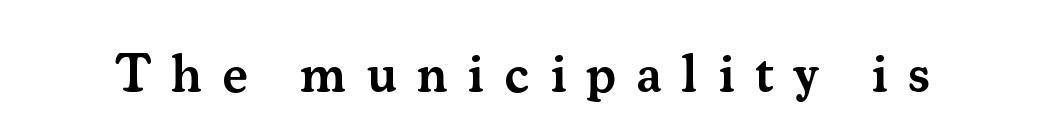
Q: Is the text bold? A: Semi-bold.
Q: Is the text italic (slanted)? A: No, it is upright.
Q: Is the typeface a serif or a sans-serif typeface? A: Serif.
Q: Is the text underlined? A: No.
Q: Is the spacing between letters normal or unusually wide? A: Unusually wide.
Q: Width (condensed, normal, or wide)? A: Normal.
Q: Stroke contrast? A: Medium.
Q: x-height? A: Small.
Q: Monospaced? A: No.
